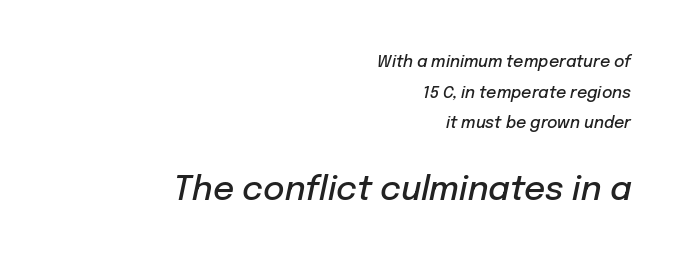
{"italic": "yes", "lean": "right", "slant_degrees": 12, "bold": "semi", "weight": "semibold", "width": "normal", "stroke_contrast": "low", "x_height": "medium", "monospaced": "no", "underline": "no", "align": "right", "line_spacing": "loose", "line_spacing_ratio": 1.92, "letter_spacing": "normal", "letter_spacing_em": 0.0, "larger_block": "second", "size_ratio": 2.06, "glyph_px": 33}
